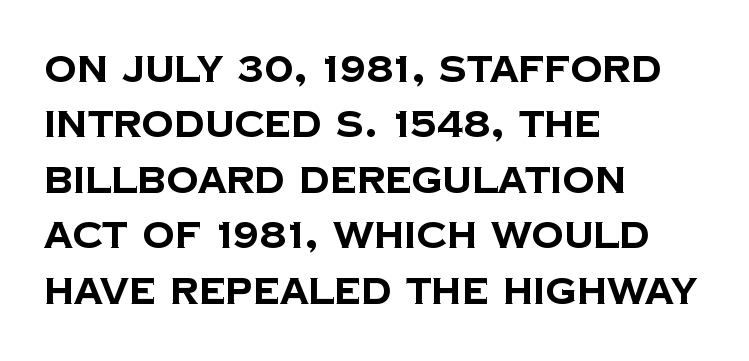
Evenly set lines give the paragraph a standard silhouette. The gap between lines stays unmarked. Emphasis by weight is at full strength: bold. Tracking here is standard; glyphs follow each other at the usual distance. Font category for this specimen: sans-serif.
